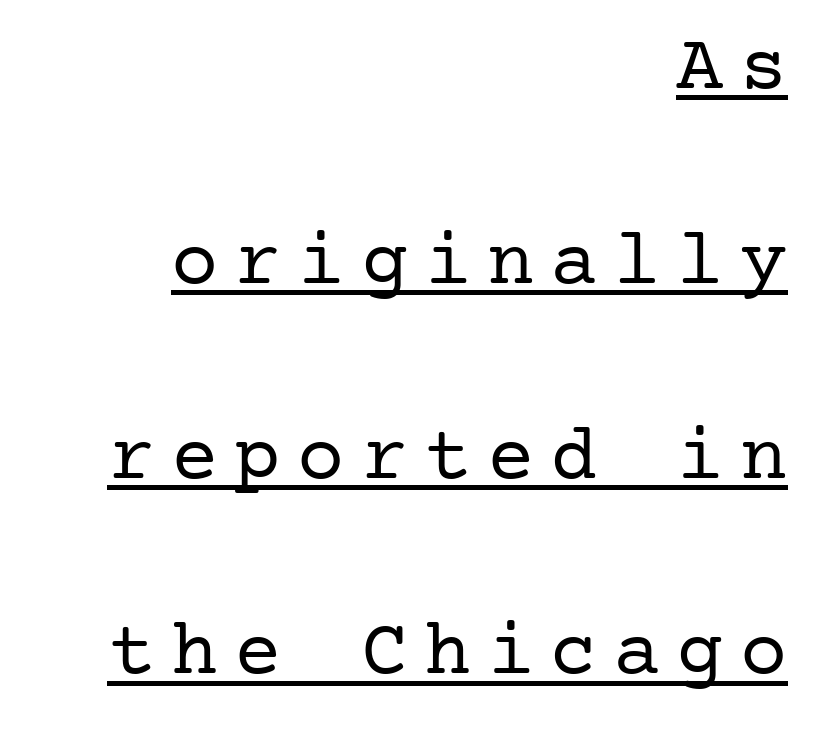
The image shows 79 px regular-weight serif type, upright; set right-aligned, loose line spacing (2.47x), unusually wide letter spacing (+0.2 em), underlined; low stroke contrast and a medium x-height.
